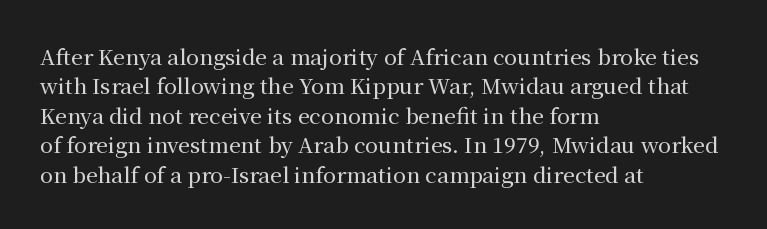
If you drew a ruler down the left edge, every line would touch it. The foot of each line stays bare and open. What's the leading like? Ordinary, nothing unusual. The axis of the letterforms is exactly vertical. Observe the ordinary spacing: letters are neighbours, not strangers.
